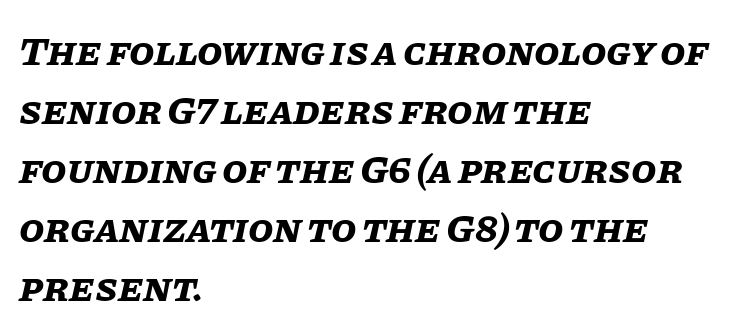
Note the varied advance widths — an 'i' is clearly narrower than an 'm'. These lines keep a tight, regular rhythm from letter to letter. Horizontally, the lines are justified to the leading edge only. Notice how thick the strokes are: this is what a full bold looks like.
